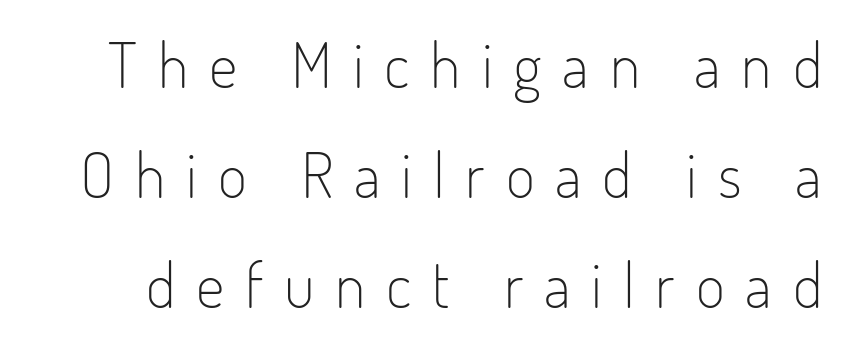
Q: Is the text bold? A: No.
Q: Is the text italic (slanted)? A: No, it is upright.
Q: Is the typeface a serif or a sans-serif typeface? A: Sans-serif.
Q: Is the text underlined? A: No.
Q: Is the spacing between letters normal or unusually wide? A: Unusually wide.
Q: Width (condensed, normal, or wide)? A: Condensed.
Q: Stroke contrast? A: Low.
Q: x-height? A: Small.
Q: Monospaced? A: No.
